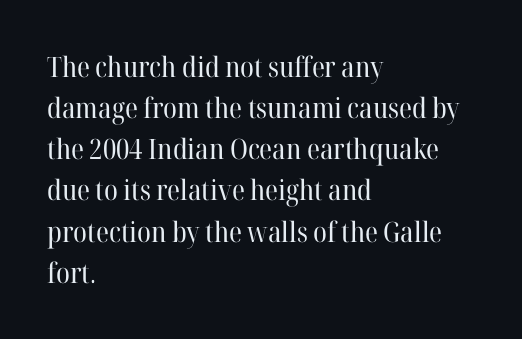
Check the space under the baseline: it is left empty. Font category for this specimen: serif. A roman cut, with each character standing at attention. If you measured baseline to baseline, you'd find a middling distance.
